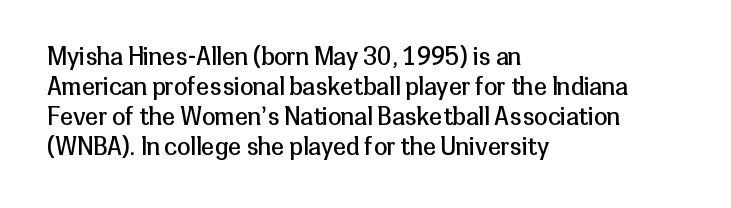
Q: Is the text bold? A: No.
Q: Is the text italic (slanted)? A: No, it is upright.
Q: Is the text underlined? A: No.
Q: How is the paragraph aligned? A: Left-aligned.
Q: Is the spacing between letters normal or unusually wide? A: Normal.
Q: Is the spacing between lines tight, normal or loose? A: Normal.
